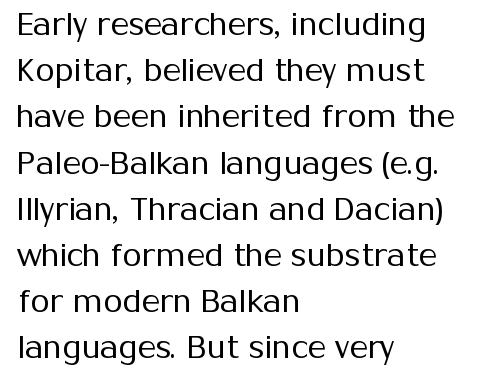
The image shows 31 px regular-weight sans-serif type, upright; set left-aligned, normal line spacing (1.49x), normal letter spacing, not underlined; medium stroke contrast and a medium x-height.
